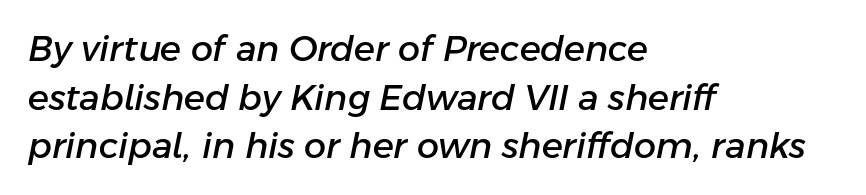
Q: Is the text italic (slanted)? A: Yes, it leans right by about 11 degrees.
Q: Is the text underlined? A: No.
Q: How is the paragraph aligned? A: Left-aligned.
Q: Is the spacing between letters normal or unusually wide? A: Normal.
Q: Is the spacing between lines tight, normal or loose? A: Normal.
Q: Width (condensed, normal, or wide)? A: Normal.
Q: Stroke contrast? A: Low.
Q: x-height? A: Medium.
Q: Monospaced? A: No.
